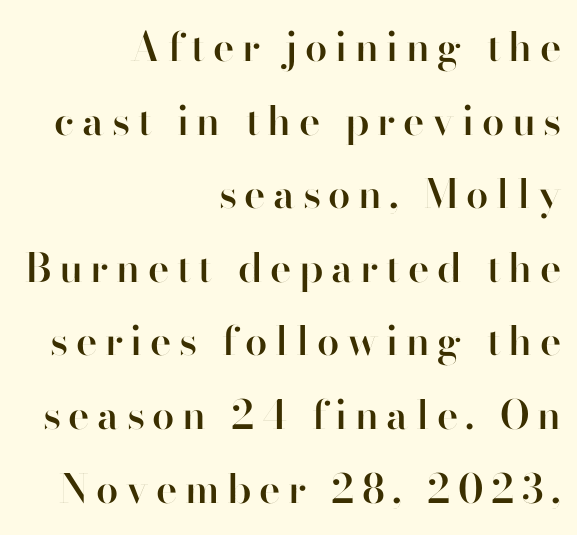
{"serif": "no", "italic": "no", "bold": "semi", "weight": "semibold", "width": "normal", "stroke_contrast": "high", "x_height": "small", "monospaced": "no", "underline": "no", "align": "right", "line_spacing_ratio": 1.84, "glyph_px": 40}
